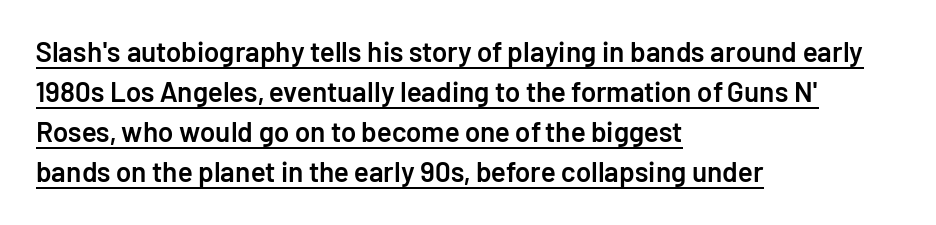
Slightly chunky letters — semibold, I'd say, not full bold. Serif or sans? Sans — the stroke terminals are bare. Underlined type. No italicization has been applied; the sample stays upright.
